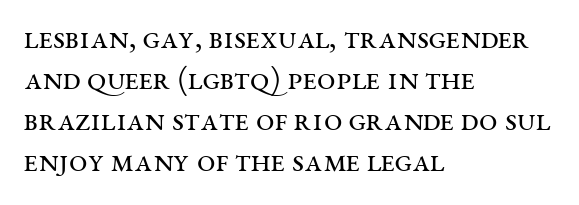
{"serif": "yes", "italic": "no", "bold": "no", "weight": "regular", "width": "wide", "stroke_contrast": "medium", "x_height": "large", "monospaced": "no", "underline": "no", "align": "left", "line_spacing_ratio": 1.24, "letter_spacing": "normal", "letter_spacing_em": 0.0, "glyph_px": 33}
